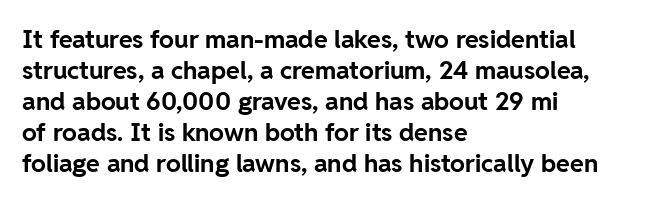
Q: Is the text bold? A: Yes.
Q: Is the text italic (slanted)? A: No, it is upright.
Q: Is the text underlined? A: No.
Q: How is the paragraph aligned? A: Left-aligned.
Q: Is the spacing between letters normal or unusually wide? A: Normal.
